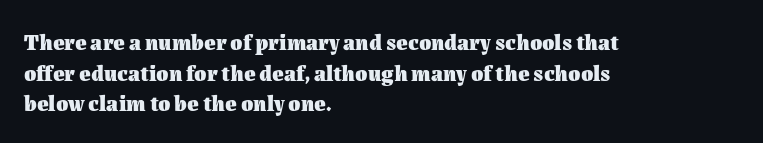
Q: Is the text bold? A: Yes.
Q: Is the text italic (slanted)? A: No, it is upright.
Q: Is the text underlined? A: No.
Q: How is the paragraph aligned? A: Left-aligned.
Q: Is the spacing between letters normal or unusually wide? A: Normal.
Q: Is the spacing between lines tight, normal or loose? A: Normal.
